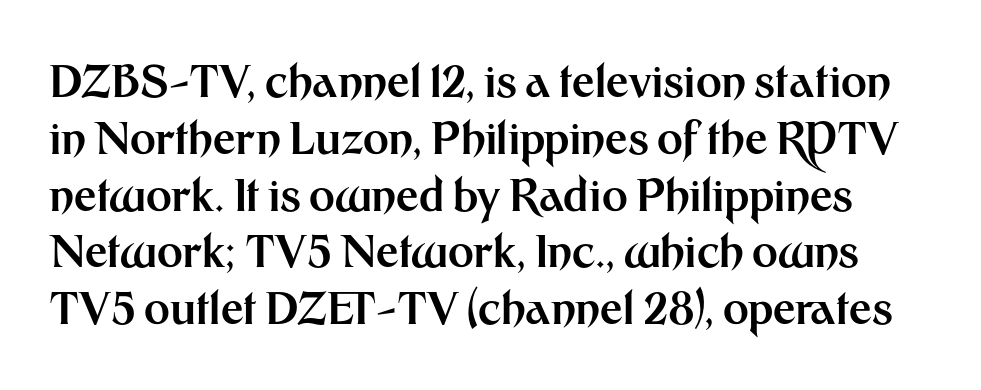
The image shows 44 px bold sans-serif type, upright; set normal line spacing (1.29x), normal letter spacing, not underlined; medium stroke contrast and a medium x-height.
